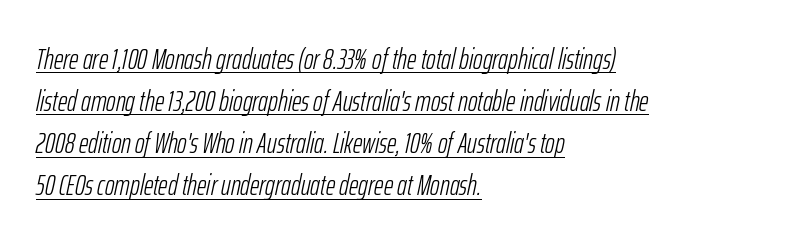
In designer terms, the underline attribute is active on this setting. You can tell it's italic because the verticals aren't actually vertical. Between one letter and the next there's only the usual sliver of space. Each line starts at the same left margin while the right side varies. Summary of weight: not heavy and not bold. Whoever set this chose a conventional vertical rhythm.
